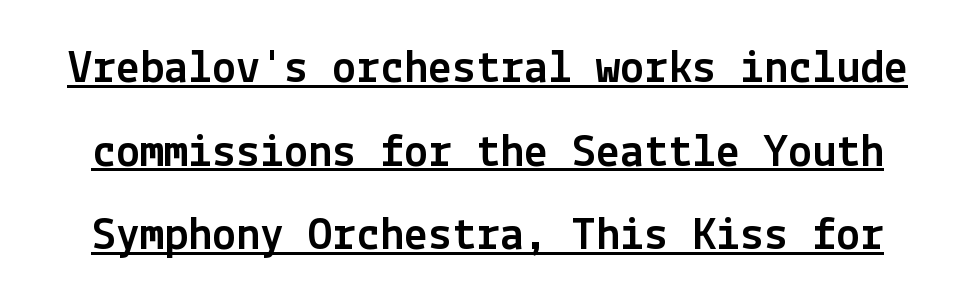
{"serif": "no", "italic": "no", "width": "normal", "x_height": "medium", "underline": "yes", "line_spacing_ratio": 1.74, "letter_spacing": "normal", "letter_spacing_em": 0.0, "glyph_px": 48}
